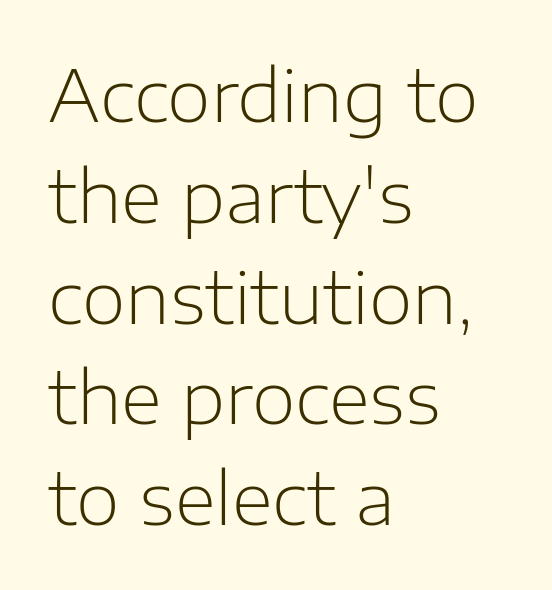
{"serif": "no", "italic": "no", "bold": "no", "weight": "light", "width": "normal", "stroke_contrast": "low", "x_height": "medium", "monospaced": "no", "underline": "no", "align": "left", "line_spacing": "normal", "line_spacing_ratio": 1.42, "letter_spacing": "normal", "letter_spacing_em": 0.0, "glyph_px": 71}
